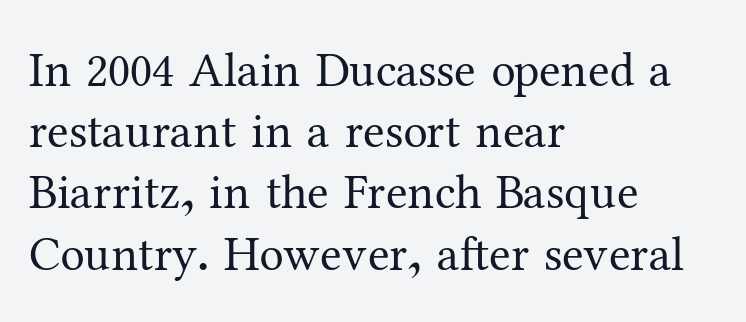
Ordinary non-slanted type is in use. There is no visible air inserted between adjacent glyphs. Type style note: has serifs. The rows are spaced the way most documents space them.
